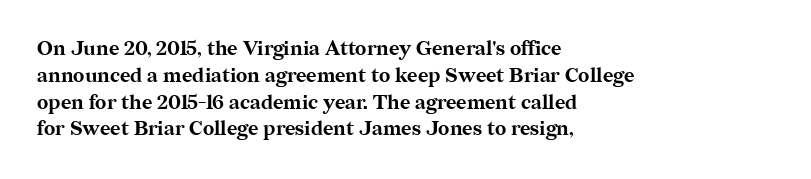
Q: Is the text bold? A: Yes.
Q: Is the text italic (slanted)? A: No, it is upright.
Q: Is the text underlined? A: No.
Q: How is the paragraph aligned? A: Left-aligned.
Q: Is the spacing between letters normal or unusually wide? A: Normal.
Q: Is the spacing between lines tight, normal or loose? A: Normal.
